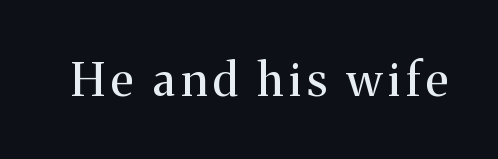
Q: Is the text bold? A: No.
Q: Is the text italic (slanted)? A: No, it is upright.
Q: Is the typeface a serif or a sans-serif typeface? A: Serif.
Q: Is the text underlined? A: No.
Q: Width (condensed, normal, or wide)? A: Normal.
Q: Stroke contrast? A: Medium.
Q: x-height? A: Medium.
Q: Monospaced? A: No.
